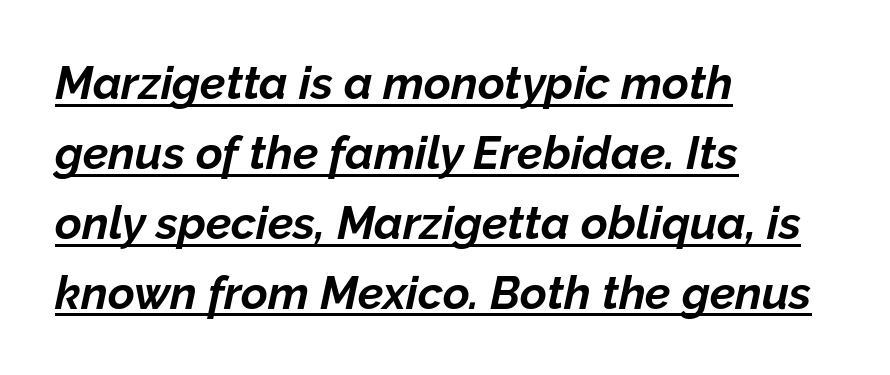
Q: Is the text bold? A: Yes.
Q: Is the text italic (slanted)? A: Yes, it leans right by about 12 degrees.
Q: Is the text underlined? A: Yes.
Q: How is the paragraph aligned? A: Left-aligned.
Q: Is the spacing between letters normal or unusually wide? A: Normal.
Q: Is the spacing between lines tight, normal or loose? A: Normal.
Q: Width (condensed, normal, or wide)? A: Normal.
Q: Stroke contrast? A: Low.
Q: x-height? A: Medium.
Q: Monospaced? A: No.
